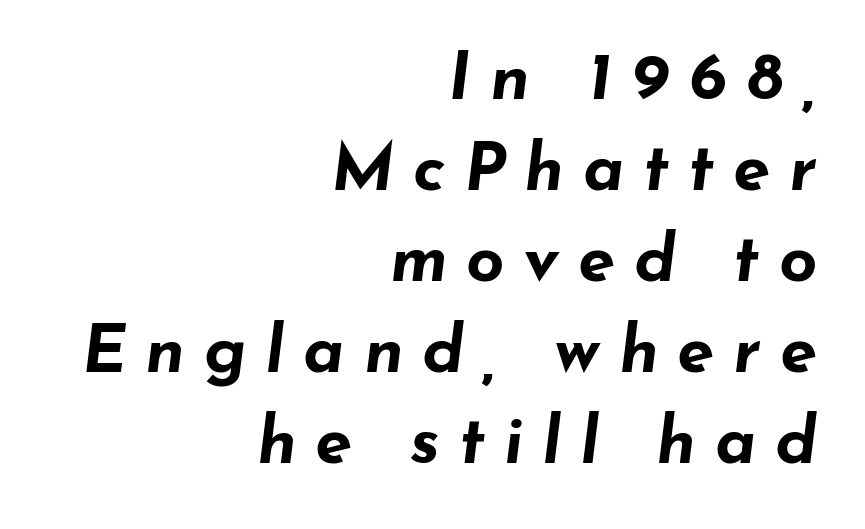
Every character sits at an angle, as italics do. Is this a fixed-width face? No — the glyphs have proportional, varying widths. Glance below the letters and you will spot only blank space. Vertical spacing — default. Look at the tracking — it's clearly loosened, letters drifting apart.
